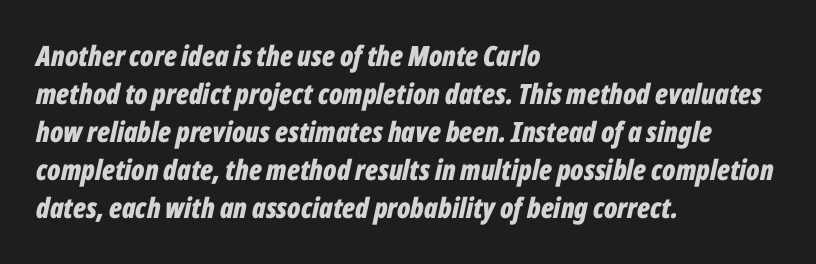
Q: Is the text bold? A: Yes.
Q: Is the text italic (slanted)? A: Yes, it leans right by about 12 degrees.
Q: Is the text underlined? A: No.
Q: How is the paragraph aligned? A: Left-aligned.
Q: Is the spacing between letters normal or unusually wide? A: Normal.
Q: Is the spacing between lines tight, normal or loose? A: Normal.
Q: Width (condensed, normal, or wide)? A: Condensed.
Q: Stroke contrast? A: Low.
Q: x-height? A: Medium.
Q: Monospaced? A: No.
